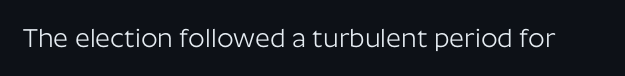
Q: Is the text bold? A: No.
Q: Is the text italic (slanted)? A: No, it is upright.
Q: Is the text underlined? A: No.
Q: Is the spacing between letters normal or unusually wide? A: Normal.
